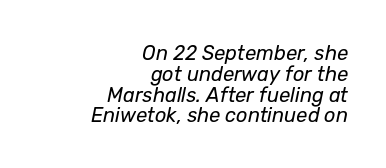
{"italic": "yes", "lean": "right", "slant_degrees": 12, "bold": "no", "underline": "no", "align": "right", "line_spacing": "tight", "line_spacing_ratio": 1.04, "letter_spacing": "normal", "letter_spacing_em": 0.0, "glyph_px": 20}
